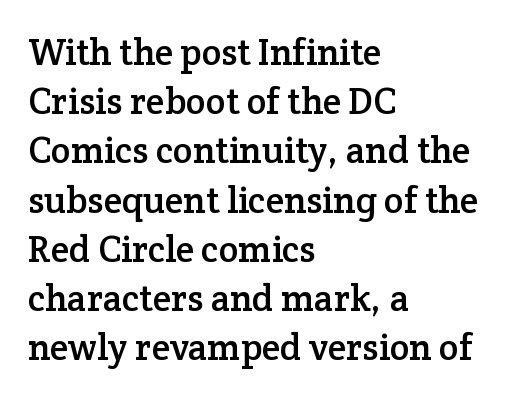
Font category for this specimen: serif. One glance says typical: line gaps are just what's usual. What stands out about the letter spacing? Nothing — it is the standard amount. The passage shown is typed in a proportional face where columns would drift. The typesetter chose a ragged-right arrangement here. Anything drawn beneath the words? Only blank space.
